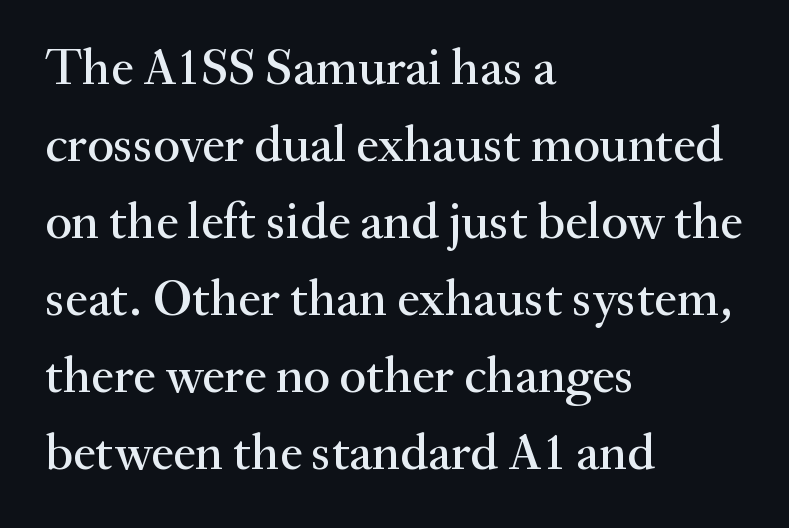
The letters advance in unequal steps, a hallmark of proportional type. Plain, unruled lines of type. This rendering leaves character spacing at its baseline value. The vertical gap from one line to the next is medium. Every stem runs plumb, perpendicular to the baseline.
